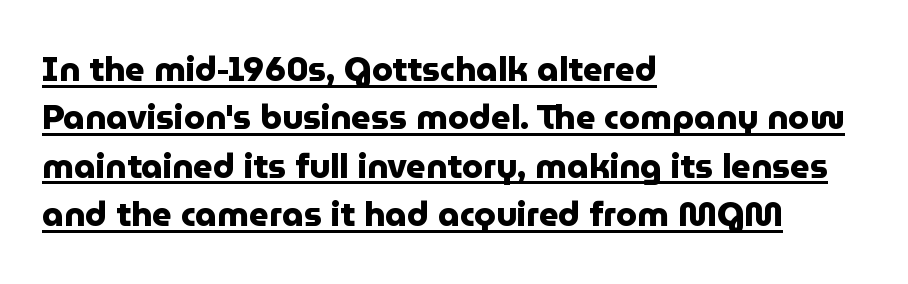
{"serif": "no", "italic": "no", "bold": "yes", "weight": "heavy", "width": "normal", "stroke_contrast": "low", "x_height": "medium", "monospaced": "no", "underline": "yes", "align": "left", "line_spacing": "normal", "line_spacing_ratio": 1.42, "letter_spacing": "normal", "letter_spacing_em": 0.0, "glyph_px": 34}
